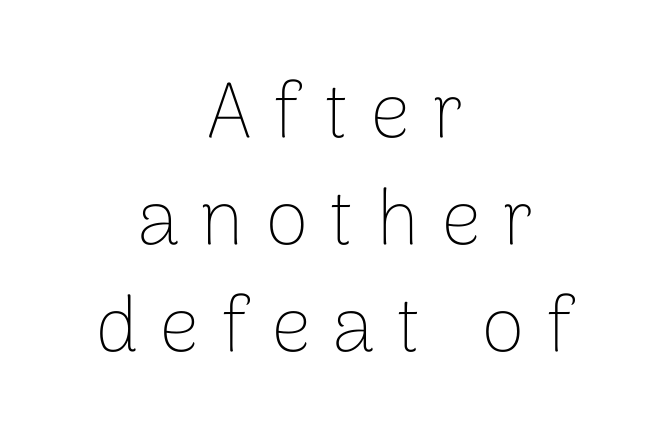
The area under the type is left untouched. The horizontal fit of the characters is loose and conspicuously gappy. Stroke mass is kept to a normal reading level or below. Spacing verdict: proportional, widths tailored to each character. The letters carry no serifs — their stems end cleanly without finishing strokes.
